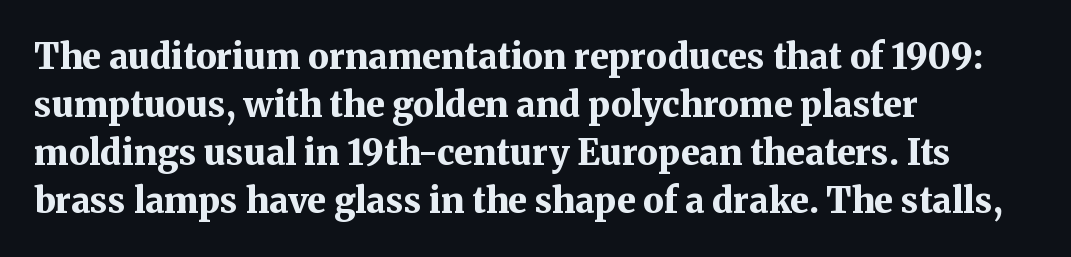
Q: Is the text bold? A: Yes.
Q: Is the text italic (slanted)? A: No, it is upright.
Q: Is the typeface a serif or a sans-serif typeface? A: Serif.
Q: Is the text underlined? A: No.
Q: How is the paragraph aligned? A: Left-aligned.
Q: Is the spacing between letters normal or unusually wide? A: Normal.
Q: Is the spacing between lines tight, normal or loose? A: Normal.
Q: Width (condensed, normal, or wide)? A: Normal.
Q: Stroke contrast? A: Medium.
Q: x-height? A: Medium.
Q: Monospaced? A: No.
